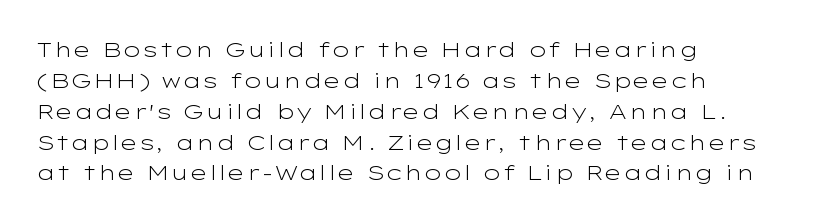
If you drew a line through each stem, it would be perfectly vertical. Leftover space on each line is placed entirely after the last word. The vertical gap from one line to the next is medium. The specimen omits any rule beneath the text block's lines.
